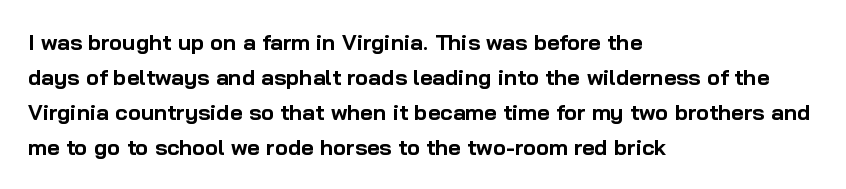
{"italic": "no", "bold": "yes", "underline": "no", "align": "left", "line_spacing": "normal", "line_spacing_ratio": 1.59, "letter_spacing": "normal", "letter_spacing_em": 0.0, "glyph_px": 22}
